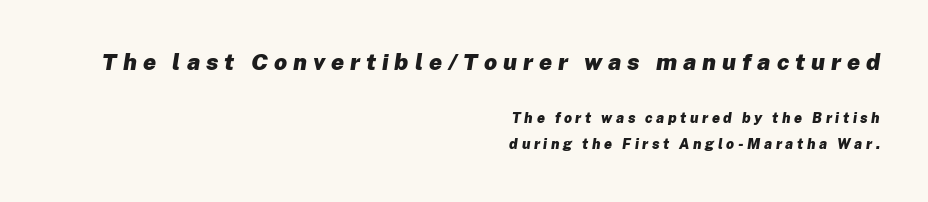
The zone under the glyphs is completely vacant. Loose tracking; the words dissolve into strings of separated letters. The whole block is typeset with a tilt. All the whitespace from short lines collects on the left.
